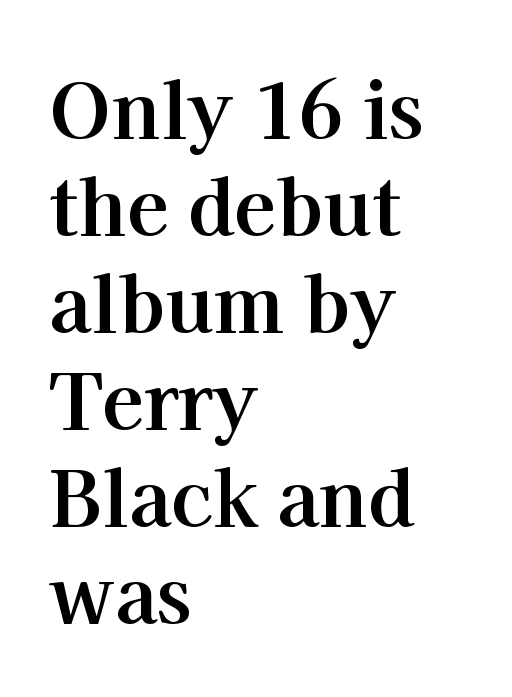
The image shows 77 px bold serif type, upright; set left-aligned, normal line spacing (1.26x), normal letter spacing, not underlined; high stroke contrast and a medium x-height.
